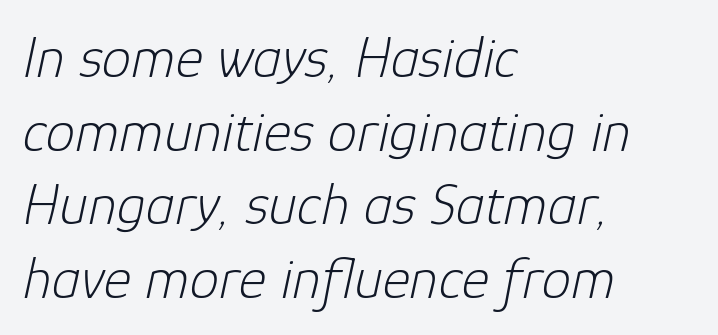
{"italic": "yes", "lean": "right", "slant_degrees": 12, "bold": "no", "weight": "light", "width": "normal", "stroke_contrast": "low", "x_height": "medium", "monospaced": "no", "underline": "no", "align": "left", "line_spacing": "normal", "line_spacing_ratio": 1.25, "letter_spacing": "normal", "letter_spacing_em": 0.0, "glyph_px": 59}
